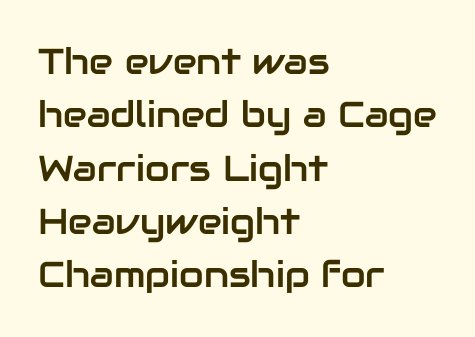
{"serif": "no", "italic": "no", "width": "normal", "stroke_contrast": "low", "x_height": "medium", "monospaced": "no", "underline": "no", "align": "left", "line_spacing": "normal", "line_spacing_ratio": 1.48, "letter_spacing": "normal", "letter_spacing_em": 0.0, "glyph_px": 36}
